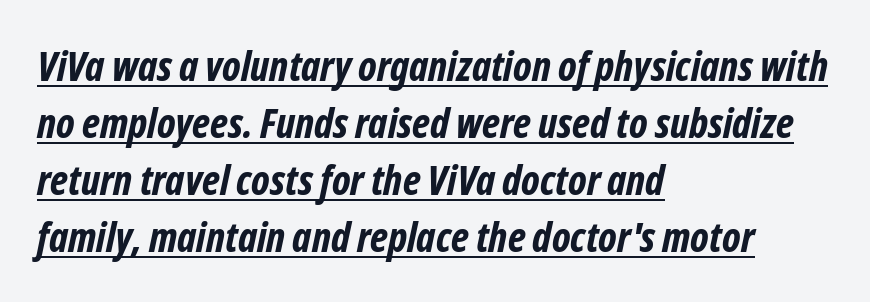
Q: Is the text bold? A: Yes.
Q: Is the typeface a serif or a sans-serif typeface? A: Sans-serif.
Q: Is the text underlined? A: Yes.
Q: How is the paragraph aligned? A: Left-aligned.
Q: Is the spacing between letters normal or unusually wide? A: Normal.
Q: Is the spacing between lines tight, normal or loose? A: Normal.
Q: Width (condensed, normal, or wide)? A: Condensed.
Q: Stroke contrast? A: Low.
Q: x-height? A: Medium.
Q: Monospaced? A: No.
